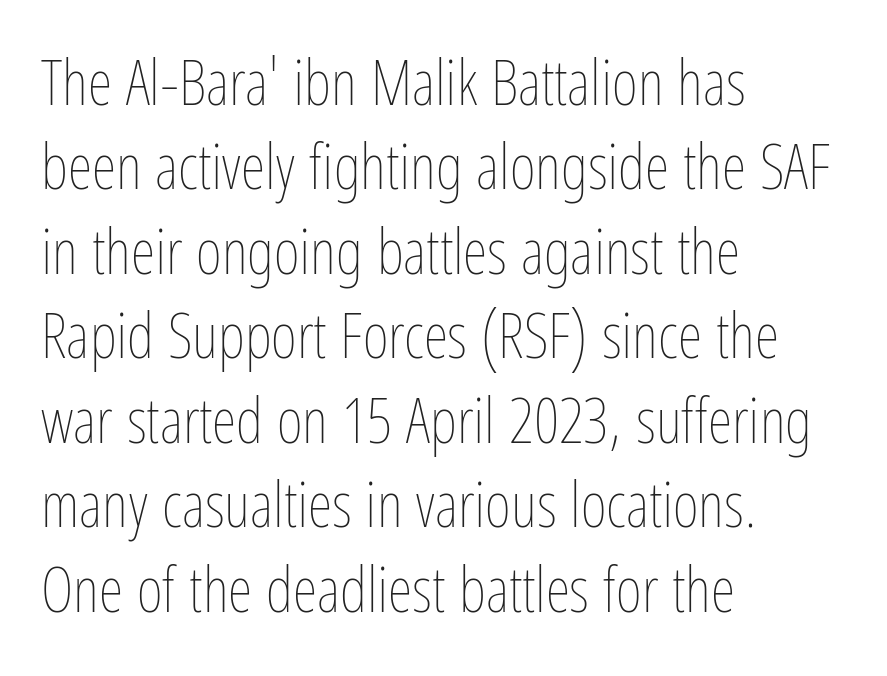
{"italic": "no", "bold": "no", "weight": "thin", "width": "condensed", "stroke_contrast": "low", "x_height": "medium", "monospaced": "no", "underline": "no", "align": "left", "line_spacing": "normal", "line_spacing_ratio": 1.34, "letter_spacing": "normal", "letter_spacing_em": 0.0, "glyph_px": 63}
